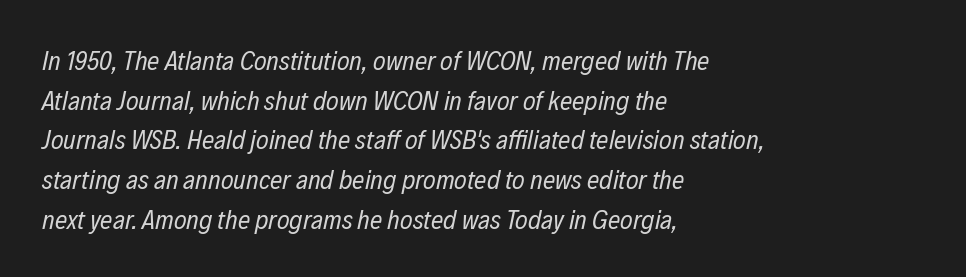
The image shows 27 px text type, italic (leaning right); set left-aligned, normal line spacing (1.47x), normal letter spacing, not underlined.
